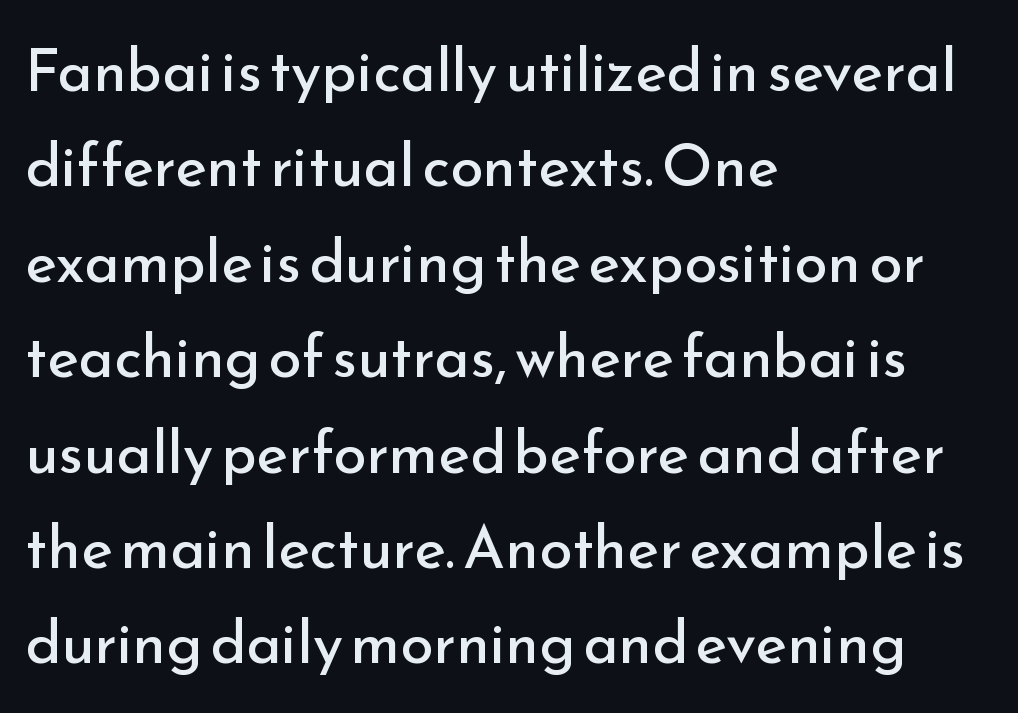
The image shows 60 px regular-weight sans-serif type, upright; set left-aligned, normal line spacing (1.59x), normal letter spacing, not underlined; low stroke contrast and a small x-height.
